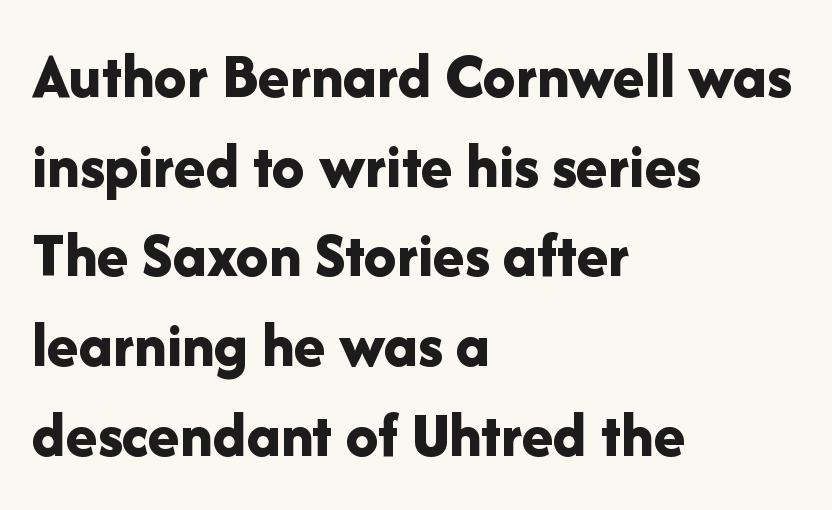
{"serif": "no", "italic": "no", "bold": "yes", "weight": "bold", "width": "normal", "stroke_contrast": "low", "x_height": "medium", "monospaced": "no", "underline": "no", "align": "left", "line_spacing": "normal", "line_spacing_ratio": 1.38, "letter_spacing": "normal", "letter_spacing_em": 0.0, "glyph_px": 65}
